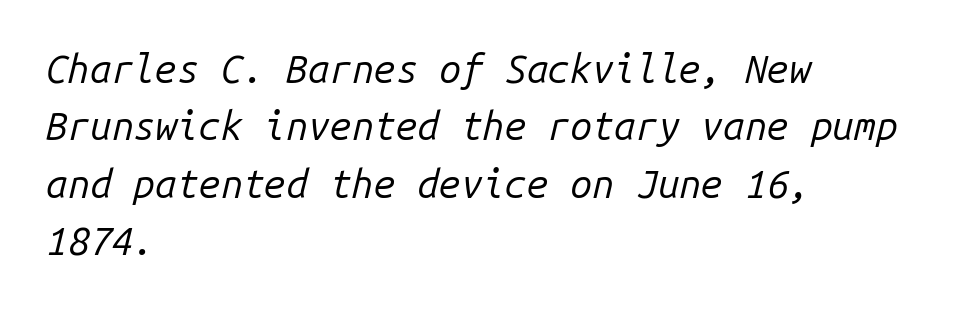
{"italic": "yes", "lean": "right", "slant_degrees": 14, "bold": "no", "weight": "regular", "width": "normal", "stroke_contrast": "low", "x_height": "medium", "monospaced": "yes", "underline": "no", "align": "left", "line_spacing": "normal", "line_spacing_ratio": 1.47, "letter_spacing": "normal", "letter_spacing_em": 0.0, "glyph_px": 39}
